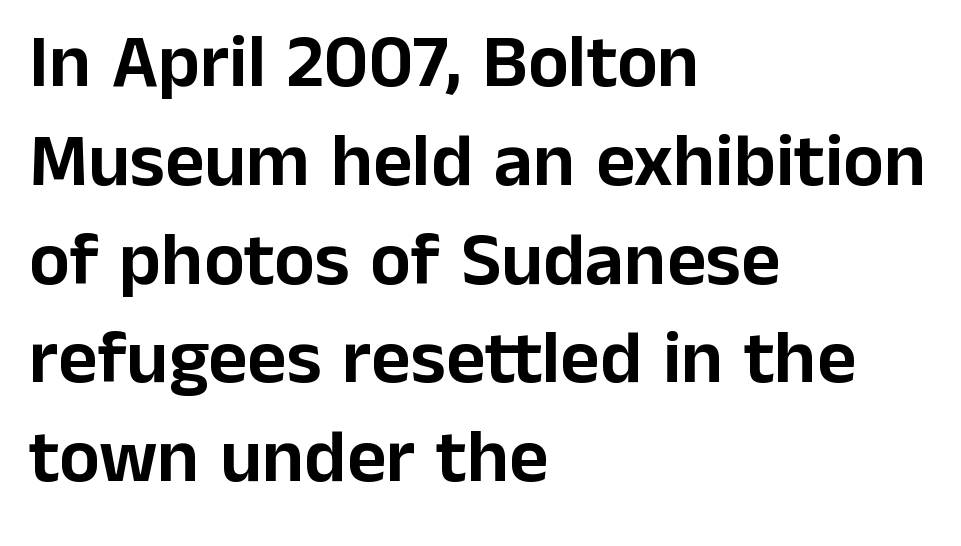
Q: Is the text italic (slanted)? A: No, it is upright.
Q: Is the typeface a serif or a sans-serif typeface? A: Sans-serif.
Q: Is the text underlined? A: No.
Q: How is the paragraph aligned? A: Left-aligned.
Q: Is the spacing between letters normal or unusually wide? A: Normal.
Q: Is the spacing between lines tight, normal or loose? A: Normal.
Q: Width (condensed, normal, or wide)? A: Normal.
Q: Stroke contrast? A: Low.
Q: x-height? A: Medium.
Q: Monospaced? A: No.
